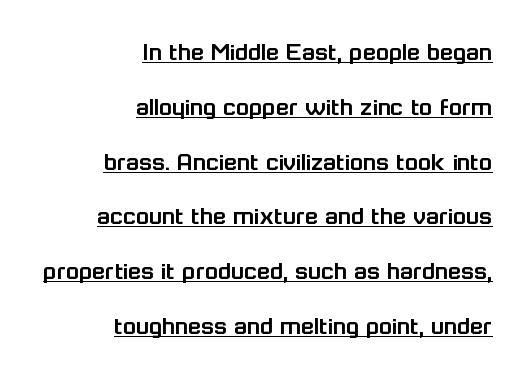
The image shows 27 px text type, upright; set right-aligned, loose line spacing (2.03x), normal letter spacing, underlined.
